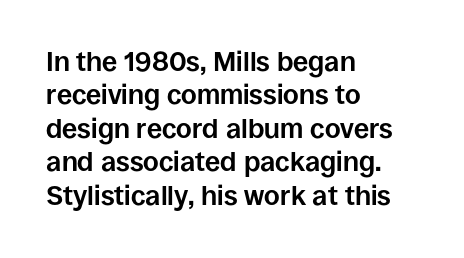
Q: Is the text bold? A: Yes.
Q: Is the text italic (slanted)? A: No, it is upright.
Q: Is the text underlined? A: No.
Q: How is the paragraph aligned? A: Left-aligned.
Q: Is the spacing between letters normal or unusually wide? A: Normal.
